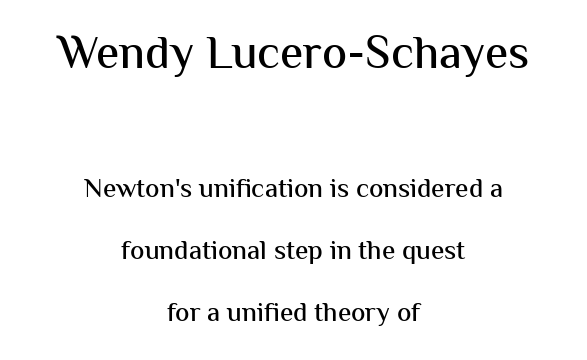
The designer gave the opening block more size than the closing block. A typesetter would mark this as roman, not italic. Stroke terminals: plain, sans-serif. Widely set lines give the paragraph a tall, airy silhouette. The space directly below the letters is spotless. Notice how the passage keeps no hard edge, just a central spine.
